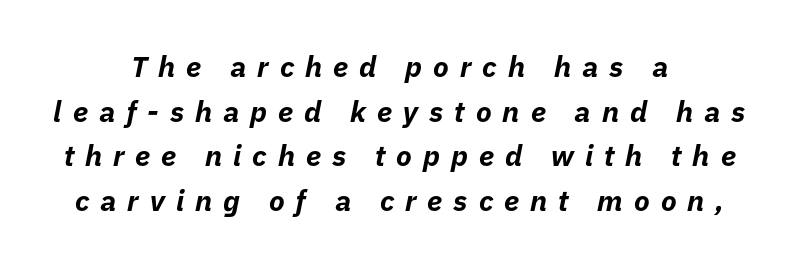
The image shows 29 px bold type, italic (leaning right); set centered, normal line spacing (1.54x), unusually wide letter spacing (+0.38 em), not underlined; low stroke contrast and a medium x-height.
